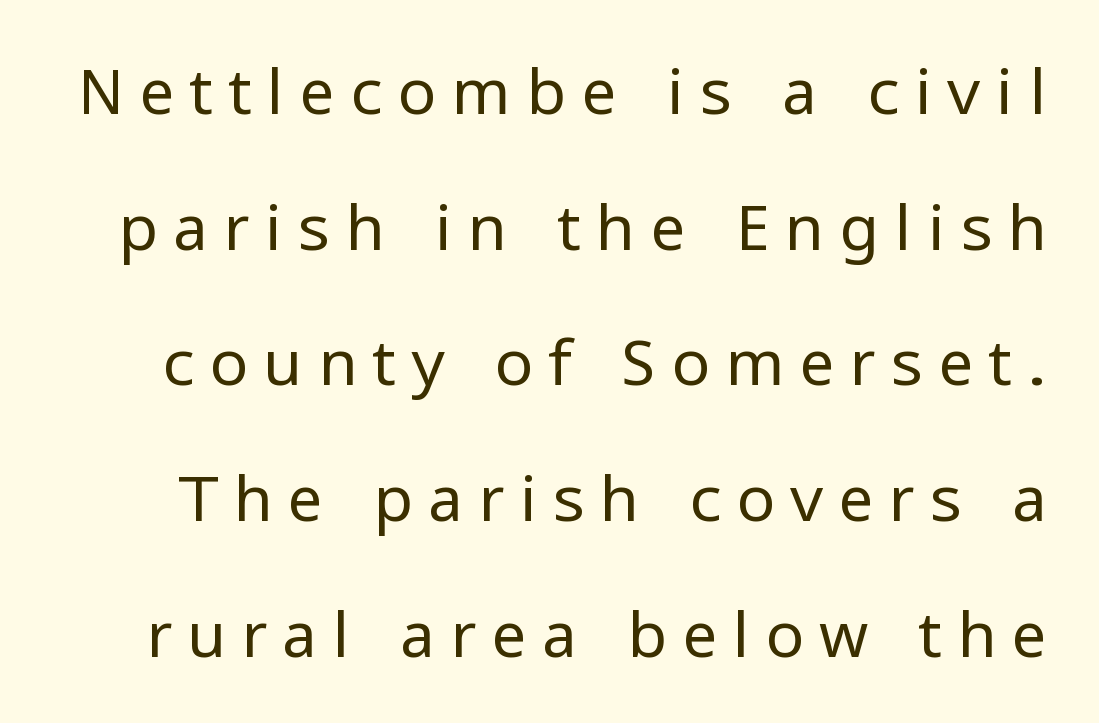
The image shows 64 px regular-weight sans-serif type, upright; set loose line spacing (2.12x), unusually wide letter spacing (+0.23 em), not underlined; low stroke contrast and a medium x-height.
